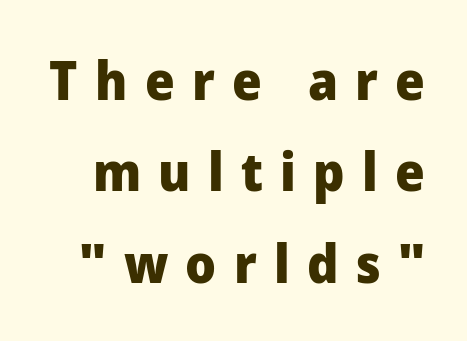
Q: Is the text bold? A: Yes.
Q: Is the text italic (slanted)? A: No, it is upright.
Q: Is the typeface a serif or a sans-serif typeface? A: Sans-serif.
Q: Is the text underlined? A: No.
Q: Is the spacing between letters normal or unusually wide? A: Unusually wide.
Q: Is the spacing between lines tight, normal or loose? A: Normal.
Q: Width (condensed, normal, or wide)? A: Normal.
Q: Stroke contrast? A: Low.
Q: x-height? A: Medium.
Q: Monospaced? A: No.
